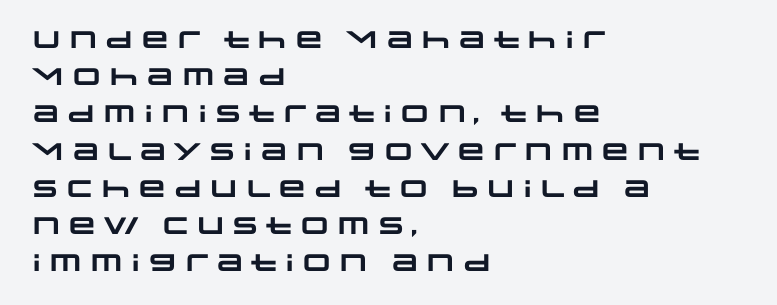
{"bold": "yes", "underline": "no", "align": "left", "line_spacing": "normal", "line_spacing_ratio": 1.55, "letter_spacing": "normal", "letter_spacing_em": 0.0, "glyph_px": 24}
